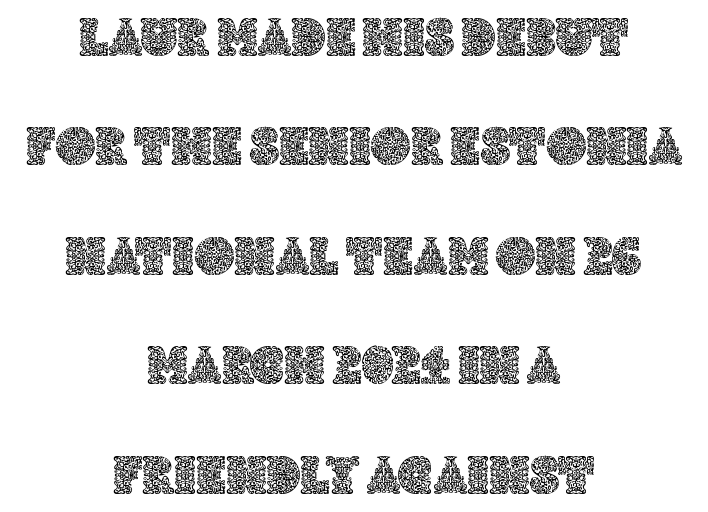
Q: Is the text italic (slanted)? A: No, it is upright.
Q: Is the text underlined? A: No.
Q: How is the paragraph aligned? A: Centered.
Q: Is the spacing between letters normal or unusually wide? A: Normal.
Q: Is the spacing between lines tight, normal or loose? A: Loose.
Q: Width (condensed, normal, or wide)? A: Normal.
Q: x-height? A: Large.
Q: Monospaced? A: No.
